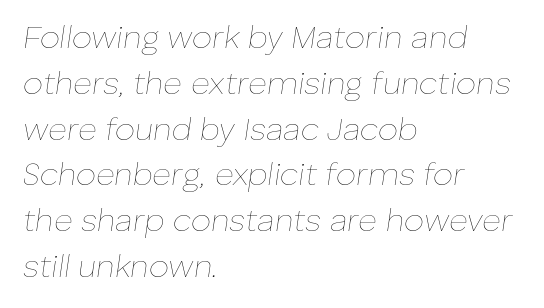
Unbolded letterforms with no extra heft. This rendering leaves character spacing at its baseline value. The gap between lines stays unmarked. This sample uses an oblique cut, with every glyph tilted off the vertical.
